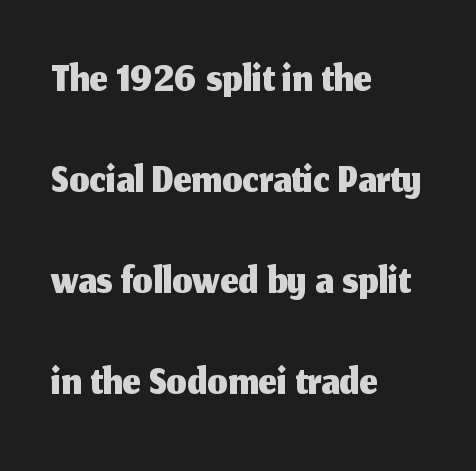
The lines sit at an ordinary, default distance from one another. There is no visible air inserted between adjacent glyphs. A classic flush-left, rag-right setting is used for this passage. Each row of text sits above clean, open space. Examine the stroke ends and you'll find no serifs.
